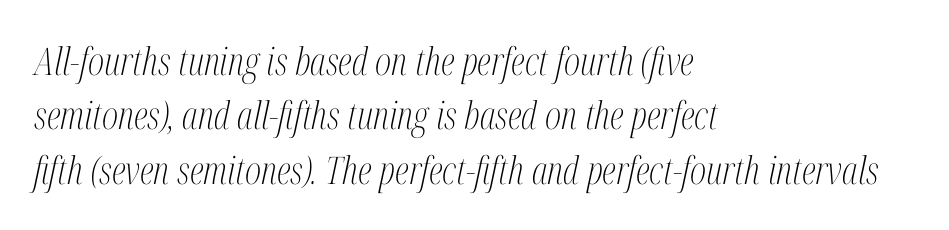
The image shows 38 px light, condensed serif type, italic (leaning right); set left-aligned, normal line spacing (1.43x), normal letter spacing, not underlined; medium stroke contrast and a medium x-height.
